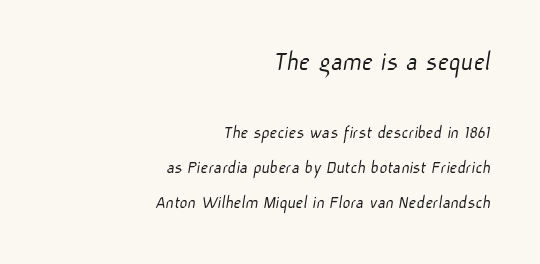
The image shows 28 px light sans-serif type; set right-aligned, line spacing 1.84x, normal letter spacing, not underlined; the first (top) block is 1.47x larger; low stroke contrast and a medium x-height.
